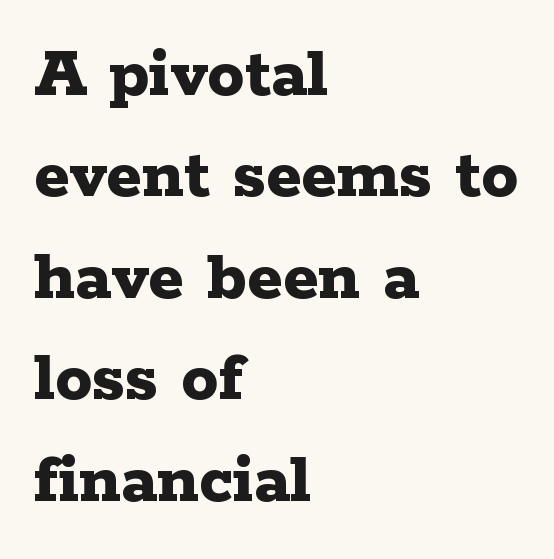
Q: Is the text bold? A: Yes.
Q: Is the text italic (slanted)? A: No, it is upright.
Q: Is the typeface a serif or a sans-serif typeface? A: Serif.
Q: Is the text underlined? A: No.
Q: How is the paragraph aligned? A: Left-aligned.
Q: Is the spacing between letters normal or unusually wide? A: Normal.
Q: Is the spacing between lines tight, normal or loose? A: Normal.
Q: Width (condensed, normal, or wide)? A: Wide.
Q: Stroke contrast? A: Low.
Q: x-height? A: Medium.
Q: Monospaced? A: No.
